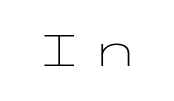
The image shows 44 px light, wide sans-serif type, upright; set not underlined; low stroke contrast and a medium x-height.
